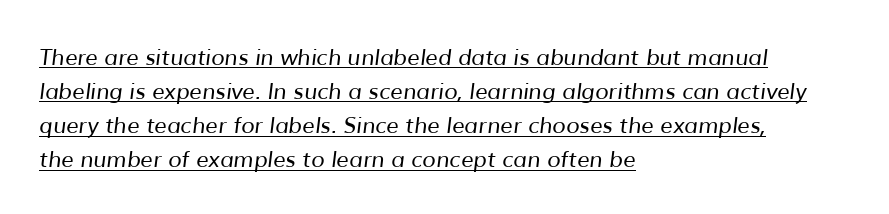
The image shows 22 px text type; set left-aligned, normal line spacing (1.55x), normal letter spacing, underlined.
